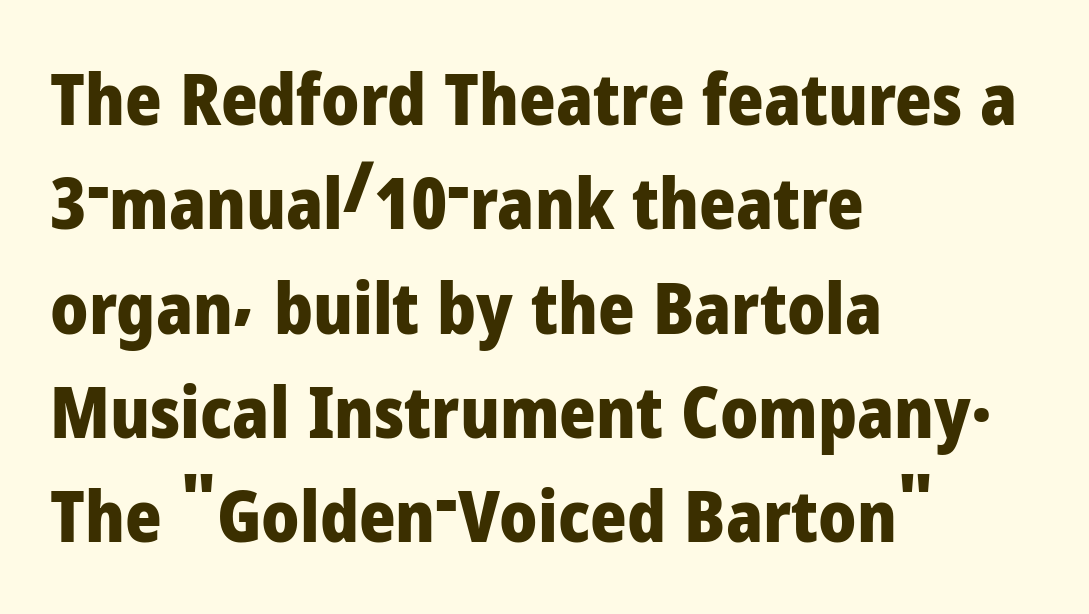
Stroke thickness is high; the sample reads as a true bold. Proportional: the letters do not fall into vertical columns. Each line starts at the same left margin while the right side varies. No word sits above an underline. If you measured baseline to baseline, you'd find a middling distance.
